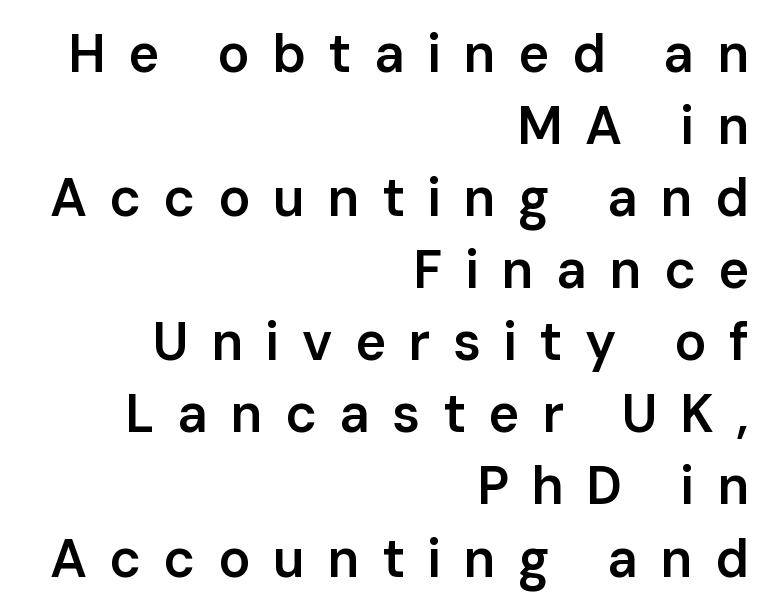
{"serif": "no", "italic": "no", "bold": "semi", "weight": "semibold", "width": "normal", "stroke_contrast": "low", "x_height": "medium", "monospaced": "no", "underline": "no", "align": "right", "line_spacing": "normal", "line_spacing_ratio": 1.36, "letter_spacing": "wide", "letter_spacing_em": 0.42, "glyph_px": 53}
